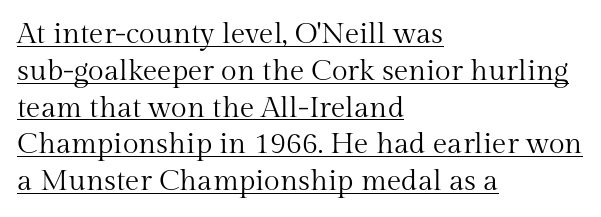
Q: Is the text bold? A: No.
Q: Is the text italic (slanted)? A: No, it is upright.
Q: Is the typeface a serif or a sans-serif typeface? A: Serif.
Q: Is the text underlined? A: Yes.
Q: How is the paragraph aligned? A: Left-aligned.
Q: Is the spacing between letters normal or unusually wide? A: Normal.
Q: Is the spacing between lines tight, normal or loose? A: Normal.
Q: Width (condensed, normal, or wide)? A: Normal.
Q: Stroke contrast? A: Medium.
Q: x-height? A: Medium.
Q: Monospaced? A: No.
